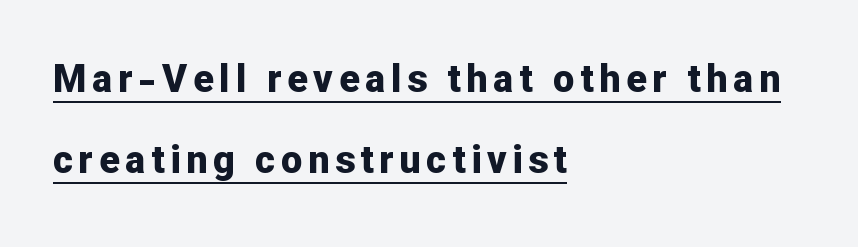
Q: Is the text bold? A: Yes.
Q: Is the text italic (slanted)? A: No, it is upright.
Q: Is the typeface a serif or a sans-serif typeface? A: Sans-serif.
Q: Is the text underlined? A: Yes.
Q: How is the paragraph aligned? A: Left-aligned.
Q: Is the spacing between lines tight, normal or loose? A: Loose.
Q: Width (condensed, normal, or wide)? A: Normal.
Q: Stroke contrast? A: Low.
Q: x-height? A: Medium.
Q: Monospaced? A: No.
